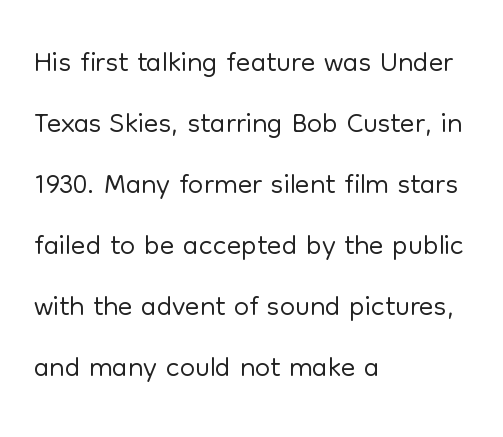
{"serif": "no", "italic": "no", "bold": "no", "weight": "light", "width": "normal", "stroke_contrast": "low", "x_height": "medium", "monospaced": "no", "underline": "no", "align": "left", "line_spacing": "normal", "line_spacing_ratio": 1.42, "letter_spacing": "normal", "letter_spacing_em": 0.0, "glyph_px": 43}
